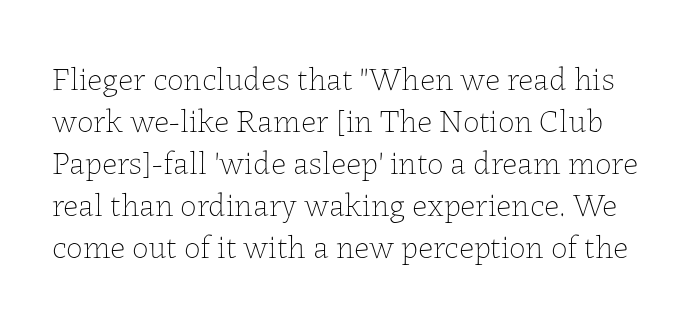
{"italic": "no", "bold": "no", "weight": "thin", "width": "normal", "stroke_contrast": "low", "x_height": "medium", "monospaced": "no", "underline": "no", "line_spacing": "normal", "line_spacing_ratio": 1.27, "letter_spacing": "normal", "letter_spacing_em": 0.0, "glyph_px": 33}
